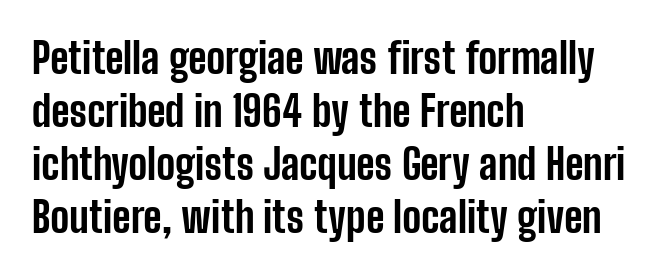
Q: Is the text bold? A: Yes.
Q: Is the text italic (slanted)? A: No, it is upright.
Q: Is the typeface a serif or a sans-serif typeface? A: Sans-serif.
Q: Is the text underlined? A: No.
Q: How is the paragraph aligned? A: Left-aligned.
Q: Is the spacing between letters normal or unusually wide? A: Normal.
Q: Is the spacing between lines tight, normal or loose? A: Normal.
Q: Width (condensed, normal, or wide)? A: Condensed.
Q: Stroke contrast? A: Low.
Q: x-height? A: Medium.
Q: Monospaced? A: No.
